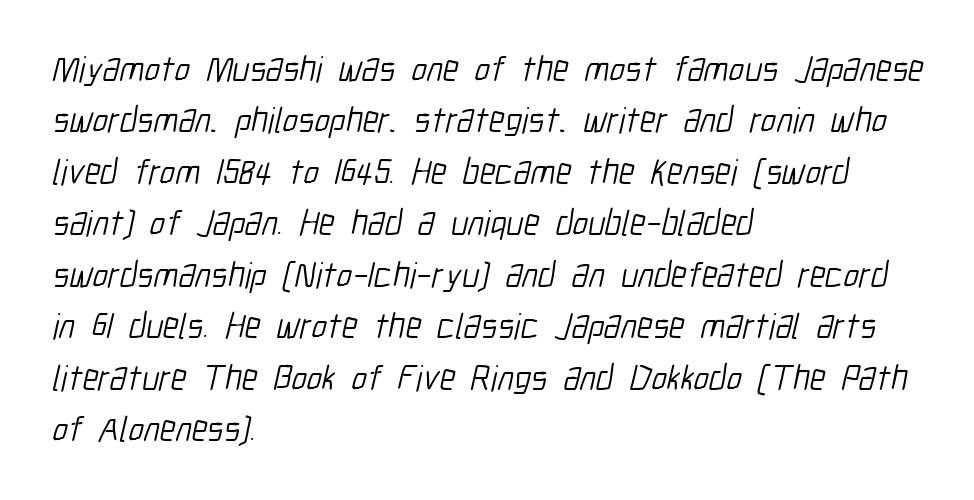
The strip under each line holds only bare page. Normally led — the rows are evenly, conventionally spaced. Heft: none added — not bold. The passage shown has conventional tracking throughout.
